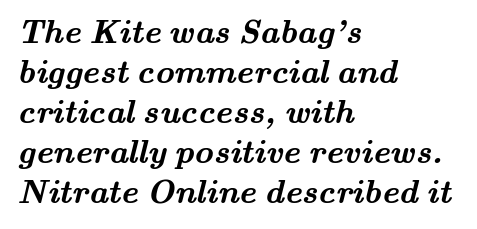
{"serif": "yes", "bold": "yes", "weight": "semibold", "width": "wide", "stroke_contrast": "medium", "x_height": "small", "monospaced": "no", "underline": "no", "align": "left", "line_spacing_ratio": 1.21, "letter_spacing": "normal", "letter_spacing_em": 0.0, "glyph_px": 33}
